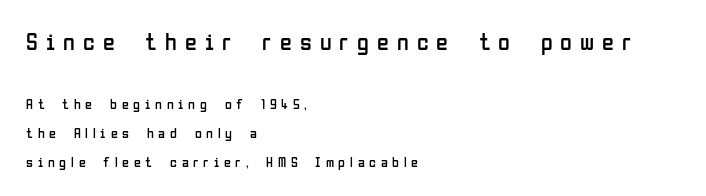
The image shows 24 px text type, upright; set left-aligned, loose line spacing (2.07x), unusually wide letter spacing (+0.34 em), not underlined; the first (top) block is 1.71x larger.
